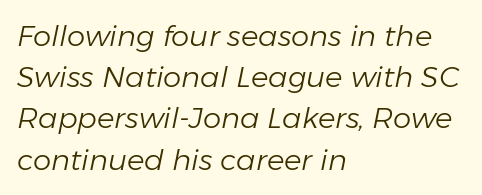
The image shows 29 px light type, italic (leaning right); set left-aligned, normal line spacing (1.42x), normal letter spacing, not underlined; low stroke contrast and a medium x-height.
